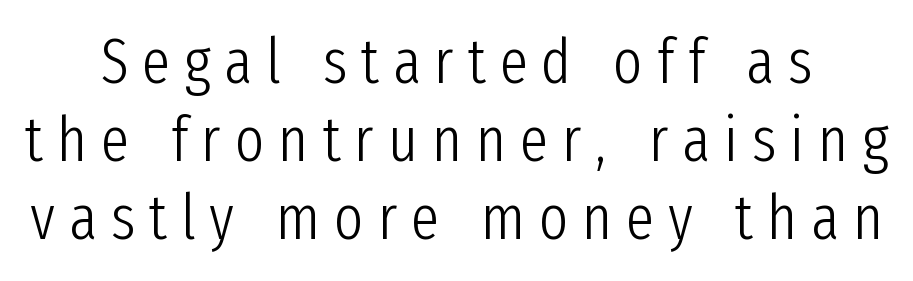
{"serif": "no", "italic": "no", "bold": "no", "weight": "light", "width": "condensed", "stroke_contrast": "low", "x_height": "medium", "monospaced": "no", "underline": "no", "line_spacing_ratio": 1.24, "letter_spacing": "wide", "letter_spacing_em": 0.22, "glyph_px": 63}
